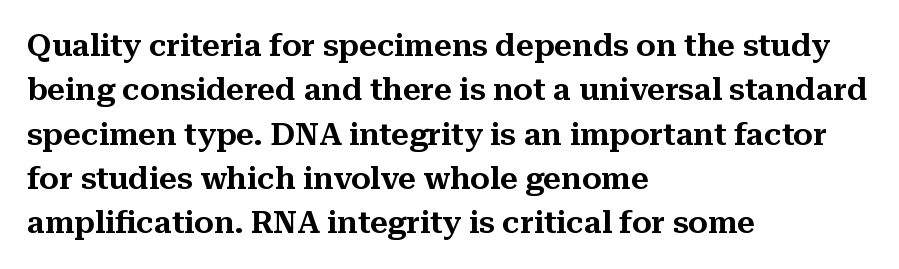
{"serif": "yes", "italic": "no", "width": "normal", "stroke_contrast": "medium", "x_height": "medium", "monospaced": "no", "underline": "no", "align": "left", "line_spacing": "normal", "line_spacing_ratio": 1.43, "letter_spacing": "normal", "letter_spacing_em": 0.0, "glyph_px": 31}
